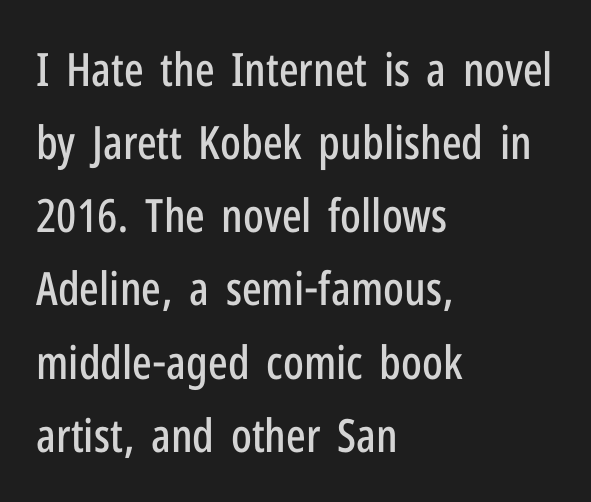
What's the leading like? Ordinary, nothing unusual. The tracking reads as untouched default to a designer's eye. Check where the strokes stop: nothing finishes them off — pure sans. Each line starts at the same left margin while the right side varies. These lines are rendered in a variable-pitch font.
